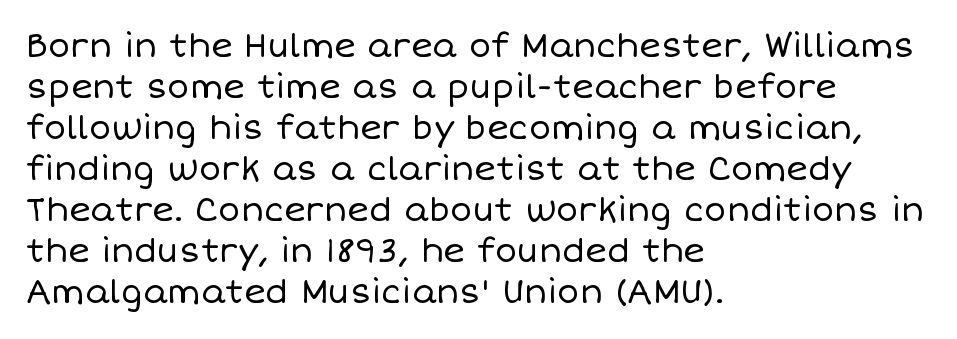
The space beneath each line is pristine and unruled. This sample has the flowing, uneven cadence of proportional lettering. Casual observation: everything's shoved over to the left. If you drew a line through each stem, it would be perfectly vertical.
